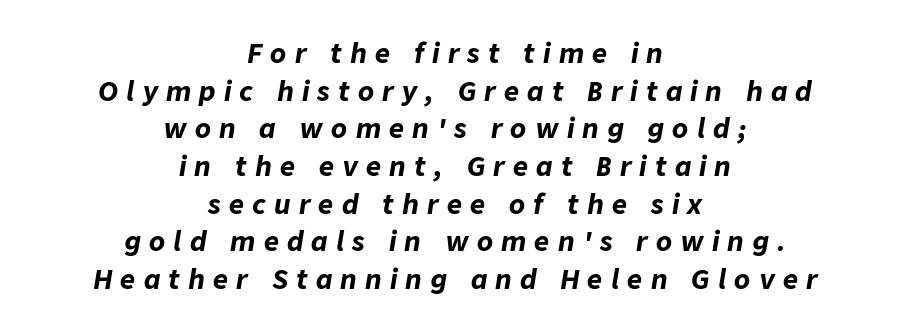
The image shows 26 px bold type, italic (leaning right); set centered, normal line spacing (1.45x), unusually wide letter spacing (+0.32 em), not underlined.
